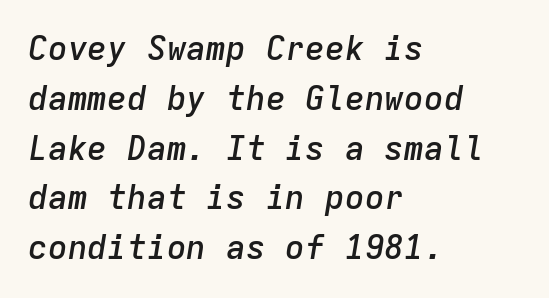
In CSS terms this would be text-align: left. A bare baseline throughout the passage. This sample has the even, mechanical cadence of fixed-width lettering. This sample uses an oblique cut, with every glyph tilted off the vertical. Each word holds together tightly as a unit, with standard inter-letter gaps.
